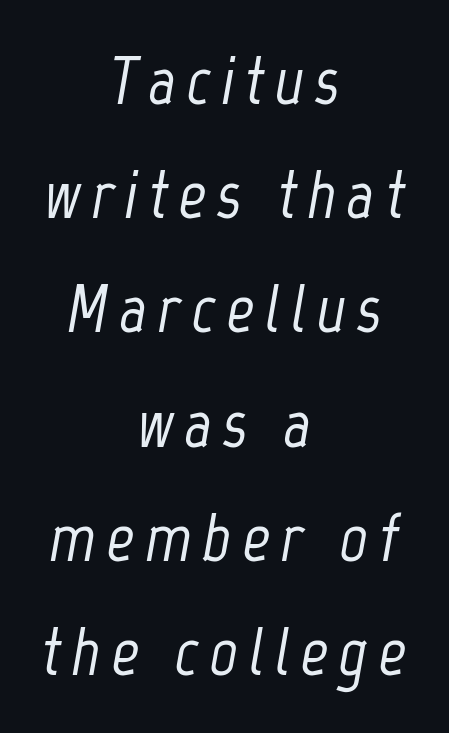
Normally led — the rows are evenly, conventionally spaced. The specimen reads as italic at a glance. Looks like regular typesetting: each glyph gets only the width it needs. Honestly, there is no underline to notice here at all. The rendering positions every line midway between the sides.
